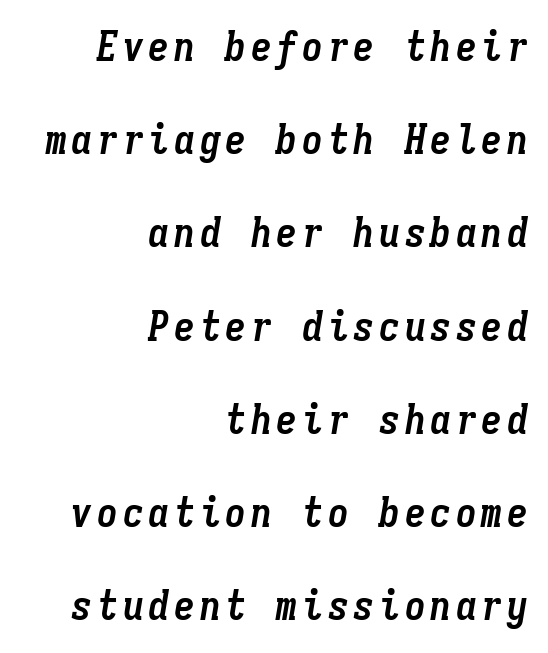
Q: Is the text bold? A: Yes.
Q: Is the text italic (slanted)? A: Yes, it leans right by about 9 degrees.
Q: Is the text underlined? A: No.
Q: How is the paragraph aligned? A: Right-aligned.
Q: Is the spacing between lines tight, normal or loose? A: Loose.
Q: Width (condensed, normal, or wide)? A: Condensed.
Q: Stroke contrast? A: Low.
Q: x-height? A: Medium.
Q: Monospaced? A: Yes.
